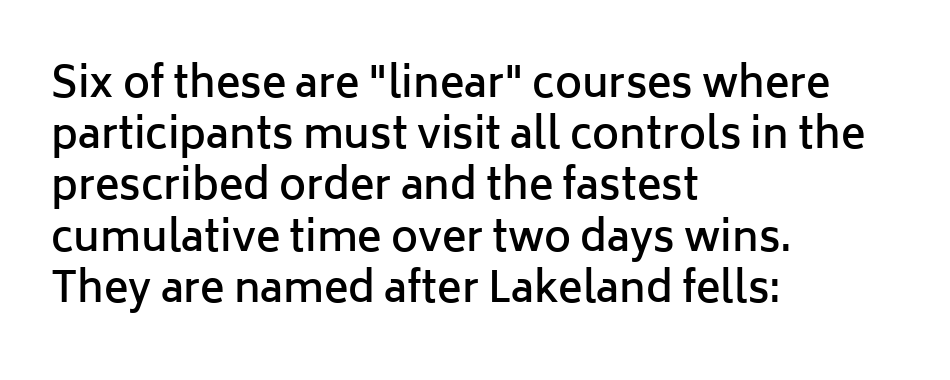
You could not count columns in this text — the font is proportionally spaced. Weight check: semibold — heavier than regular, not quite bold. The letters carry no serifs — their stems end cleanly without finishing strokes. Notice how the stems are strictly vertical — no italics here. Check the space under the baseline: it is left empty. This sample uses plain, unmodified letter spacing.
